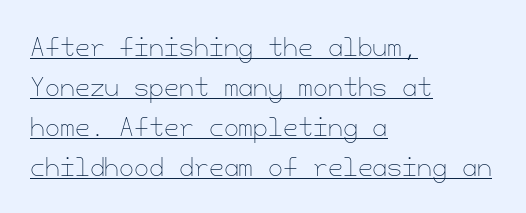
The image shows 24 px text type, upright; set left-aligned, normal line spacing (1.66x), normal letter spacing, underlined.
